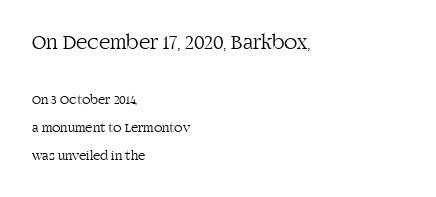
Q: Is the text bold? A: No.
Q: Is the text italic (slanted)? A: No, it is upright.
Q: Is the text underlined? A: No.
Q: How is the paragraph aligned? A: Left-aligned.
Q: Is the spacing between letters normal or unusually wide? A: Normal.
Q: Is the spacing between lines tight, normal or loose? A: Loose.
Q: Which block of text is set in a larger size, the first (top) or the second (bottom)? A: The first (top) one.
